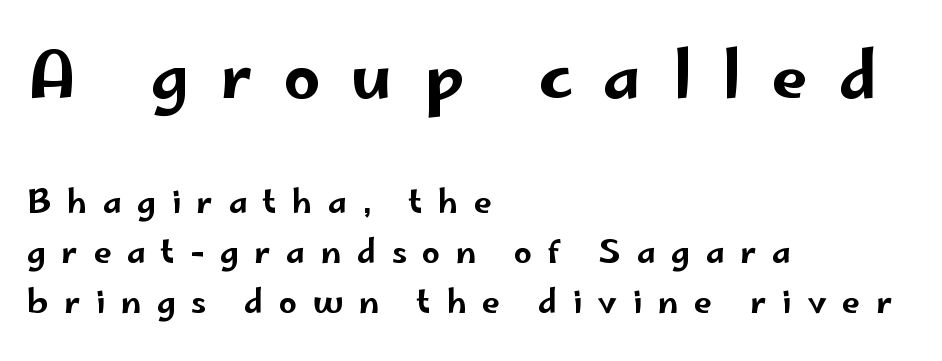
The image shows 64 px wide sans-serif type, upright; set left-aligned, normal line spacing (1.55x), unusually wide letter spacing (+0.48 em), not underlined; the first (top) block is 2.0x larger; low stroke contrast and a small x-height.
